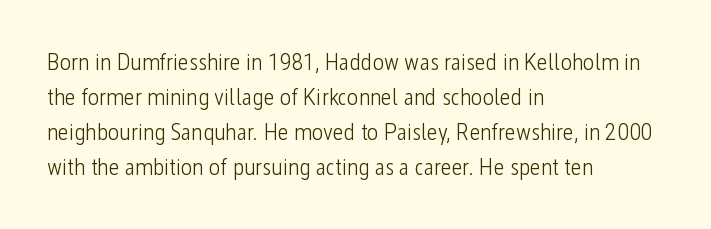
No word sits above an underline. This is the regular roman posture of the typeface. The lines in this sample share a left origin and differ only in where they stop. Successive baselines arrive at the customary interval.
